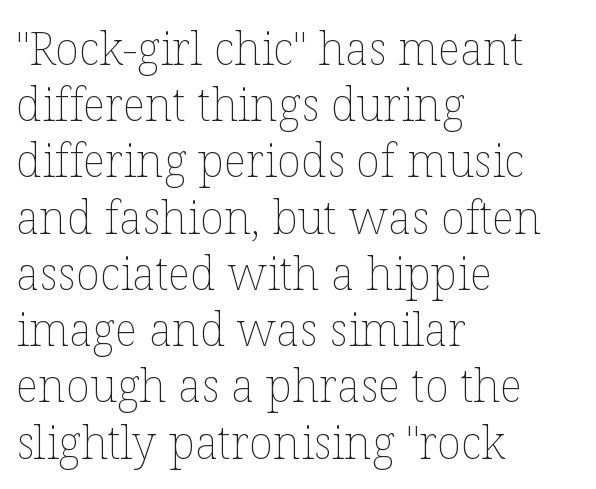
The image shows 45 px thin type, upright; set left-aligned, normal line spacing (1.25x), normal letter spacing, not underlined; low stroke contrast and a medium x-height.
